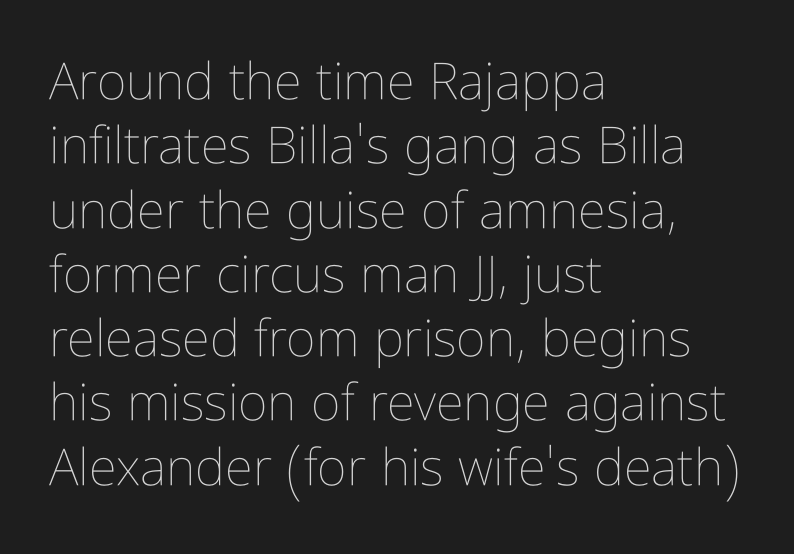
Q: Is the text bold? A: No.
Q: Is the text italic (slanted)? A: No, it is upright.
Q: Is the text underlined? A: No.
Q: How is the paragraph aligned? A: Left-aligned.
Q: Is the spacing between letters normal or unusually wide? A: Normal.
Q: Is the spacing between lines tight, normal or loose? A: Normal.
Q: Width (condensed, normal, or wide)? A: Condensed.
Q: Stroke contrast? A: Low.
Q: x-height? A: Medium.
Q: Monospaced? A: No.
